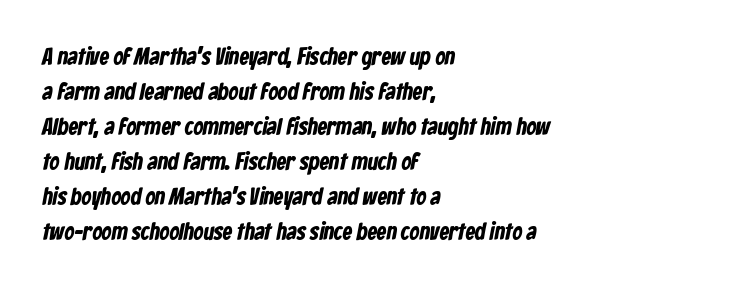
{"bold": "yes", "underline": "no", "align": "left", "line_spacing": "normal", "line_spacing_ratio": 1.46, "letter_spacing": "normal", "letter_spacing_em": 0.0, "glyph_px": 24}
